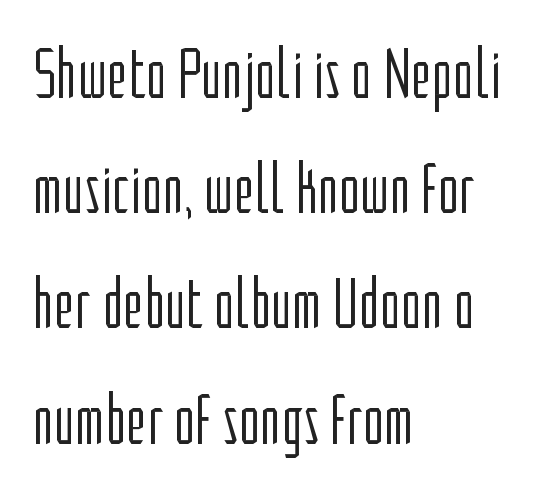
Q: Is the text bold? A: No.
Q: Is the text italic (slanted)? A: No, it is upright.
Q: Is the typeface a serif or a sans-serif typeface? A: Sans-serif.
Q: Is the text underlined? A: No.
Q: How is the paragraph aligned? A: Left-aligned.
Q: Is the spacing between letters normal or unusually wide? A: Normal.
Q: Is the spacing between lines tight, normal or loose? A: Normal.
Q: Width (condensed, normal, or wide)? A: Condensed.
Q: Stroke contrast? A: Low.
Q: x-height? A: Medium.
Q: Monospaced? A: No.
